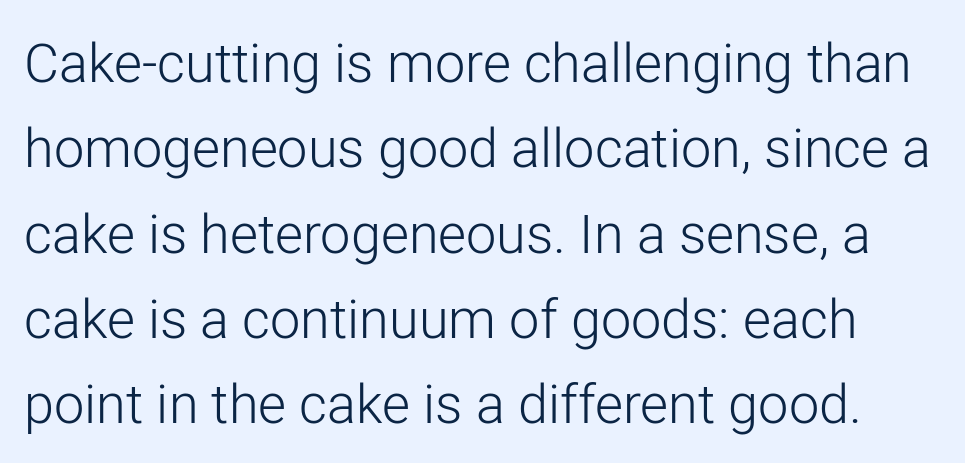
Summary of weight: not heavy and not bold. Descender tails drop into unmarked territory. Nothing unusual about the tracking: characters are spaced as the font intends. Spacing verdict: proportional, widths tailored to each character.
